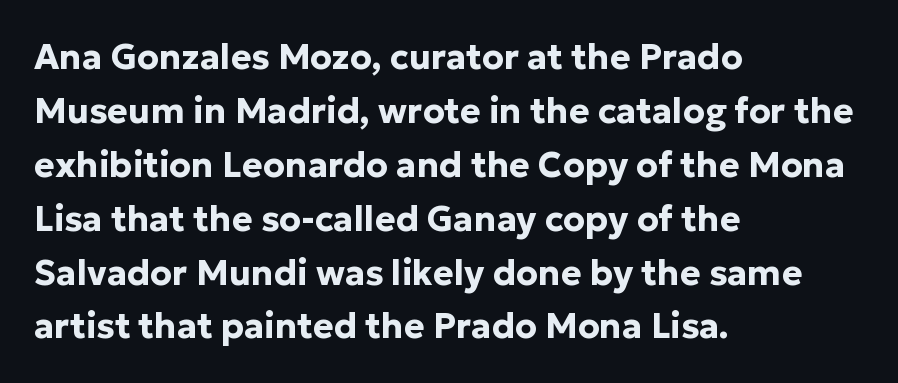
If you drew a line through each stem, it would be perfectly vertical. Character widths vary here, with narrow letters taking less room than wide ones. Students, this is bold: see how much ink each stroke carries. Line starts are locked; line ends wander. The baseline area is clear.
